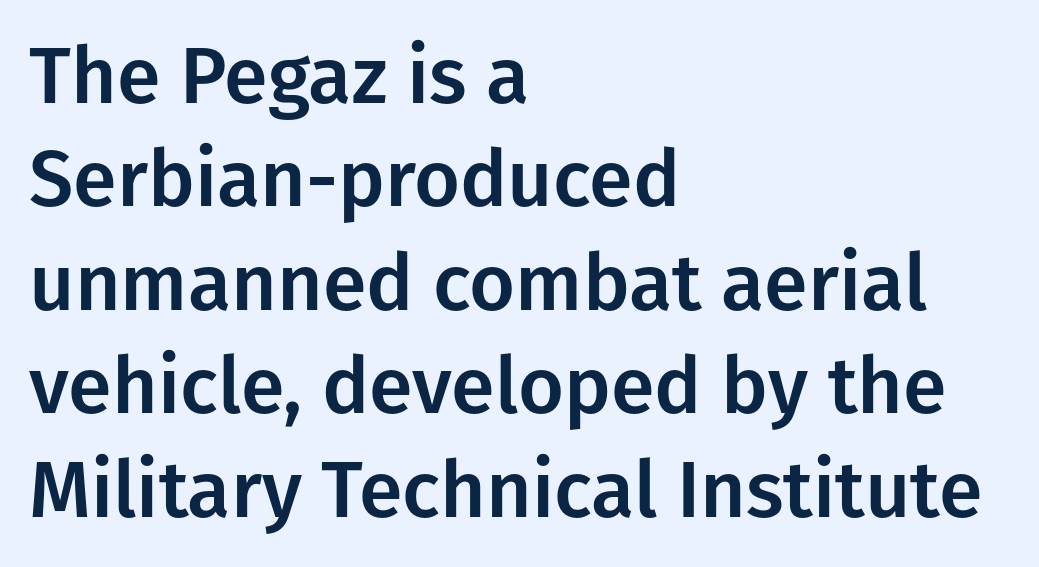
The lines are quadded left. Here the glyphs are tracked normally, forming tight word shapes. Does the type have serifs? No, each stem ends abruptly. Plain, unruled lines of type. Character widths vary here, with narrow letters taking less room than wide ones.
